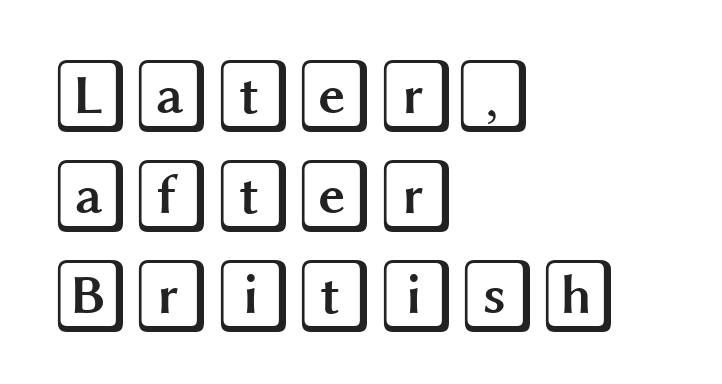
The image shows 74 px wide type, upright; set left-aligned, normal line spacing (1.35x), normal letter spacing, not underlined; a large x-height.
